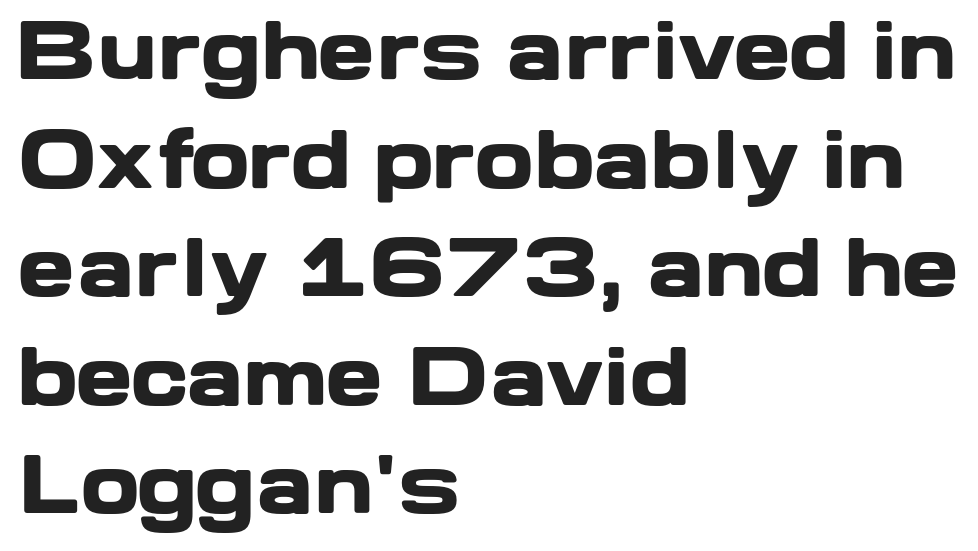
Q: Is the text bold? A: Yes.
Q: Is the text italic (slanted)? A: No, it is upright.
Q: Is the typeface a serif or a sans-serif typeface? A: Sans-serif.
Q: Is the text underlined? A: No.
Q: How is the paragraph aligned? A: Left-aligned.
Q: Is the spacing between letters normal or unusually wide? A: Normal.
Q: Is the spacing between lines tight, normal or loose? A: Normal.
Q: Width (condensed, normal, or wide)? A: Wide.
Q: Stroke contrast? A: Low.
Q: x-height? A: Medium.
Q: Monospaced? A: No.
